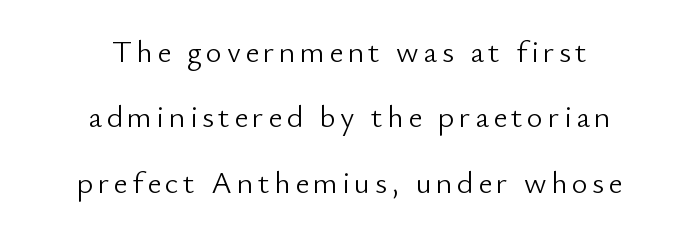
Q: Is the text bold? A: No.
Q: Is the text italic (slanted)? A: No, it is upright.
Q: Is the typeface a serif or a sans-serif typeface? A: Sans-serif.
Q: Is the text underlined? A: No.
Q: How is the paragraph aligned? A: Centered.
Q: Is the spacing between lines tight, normal or loose? A: Loose.
Q: Width (condensed, normal, or wide)? A: Normal.
Q: Stroke contrast? A: Low.
Q: x-height? A: Small.
Q: Monospaced? A: No.
